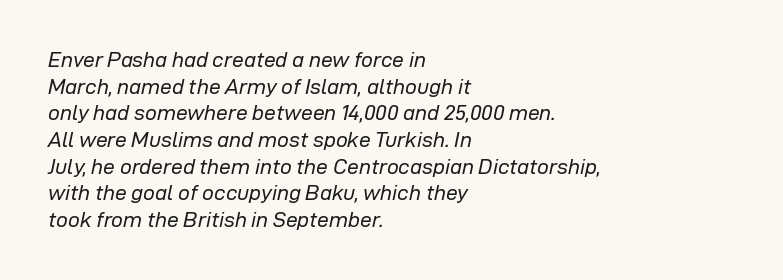
{"italic": "yes", "lean": "right", "slant_degrees": 12, "bold": "no", "underline": "no", "align": "left", "line_spacing": "normal", "line_spacing_ratio": 1.27, "letter_spacing": "normal", "letter_spacing_em": 0.0, "glyph_px": 21}
